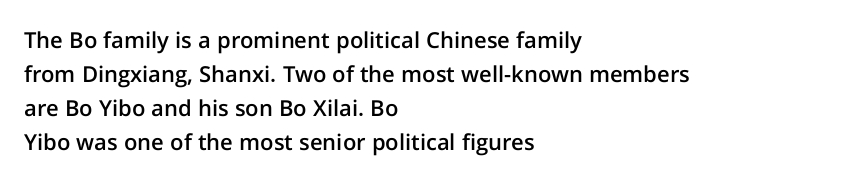
Q: Is the text bold? A: Semi-bold.
Q: Is the text italic (slanted)? A: No, it is upright.
Q: Is the text underlined? A: No.
Q: How is the paragraph aligned? A: Left-aligned.
Q: Is the spacing between letters normal or unusually wide? A: Normal.
Q: Is the spacing between lines tight, normal or loose? A: Normal.
